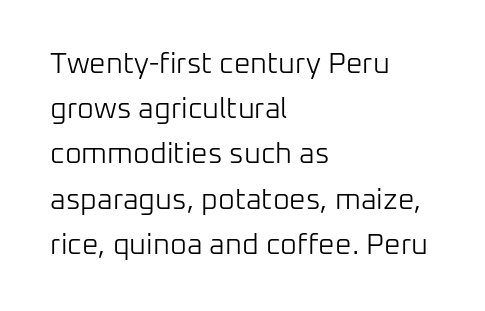
If you measured baseline to baseline, you'd find a middling distance. Looks like regular typesetting: each glyph gets only the width it needs. The foot of each line stays bare and open. A roman cut, with each character standing at attention. Typeset ragged right — the left edge is the straight one. No chunkiness to these letters — they're not bold.
